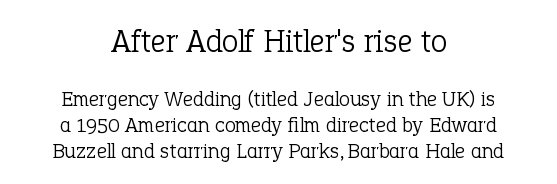
The image shows 33 px light serif type, upright; set centered, line spacing 1.18x, normal letter spacing, not underlined; the first (top) block is 1.5x larger; low stroke contrast and a medium x-height.
